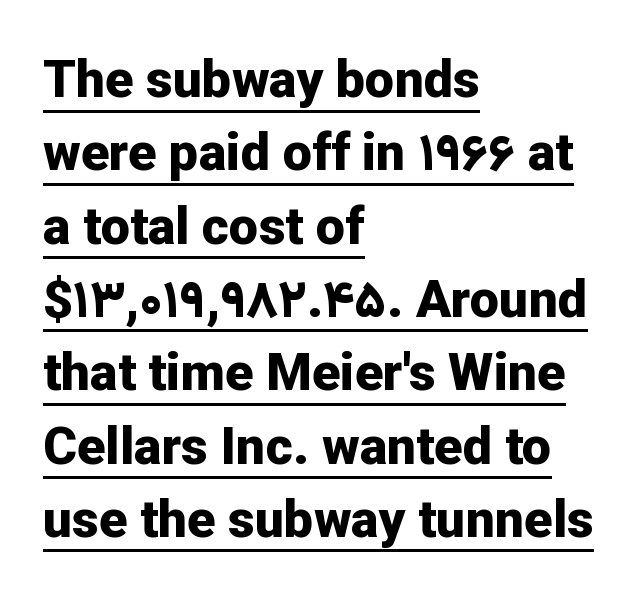
The image shows 52 px bold sans-serif type, upright; set left-aligned, normal line spacing (1.41x), normal letter spacing, underlined; low stroke contrast and a medium x-height.
